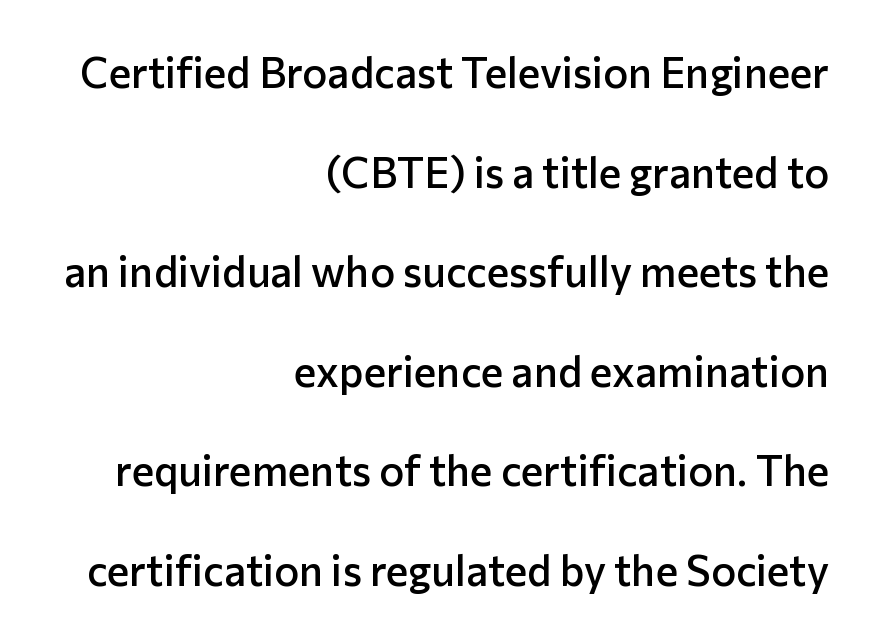
Q: Is the text bold? A: Semi-bold.
Q: Is the text italic (slanted)? A: No, it is upright.
Q: Is the typeface a serif or a sans-serif typeface? A: Sans-serif.
Q: Is the text underlined? A: No.
Q: How is the paragraph aligned? A: Right-aligned.
Q: Is the spacing between letters normal or unusually wide? A: Normal.
Q: Is the spacing between lines tight, normal or loose? A: Loose.
Q: Width (condensed, normal, or wide)? A: Normal.
Q: Stroke contrast? A: Low.
Q: x-height? A: Medium.
Q: Monospaced? A: No.
